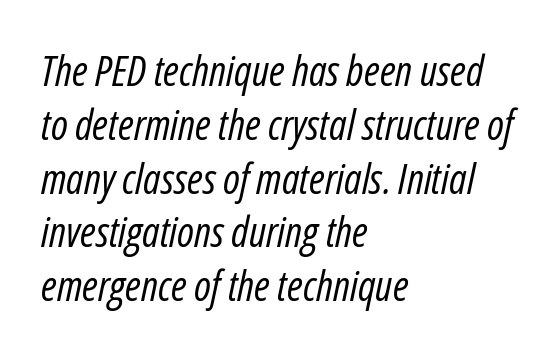
The string is rendered with underlining switched off. How are the letters spaced? Ordinarily, with no added tracking. Visually the block forms a straight wall on the left and a jagged coastline on the right. The whole block is typeset with a tilt.
